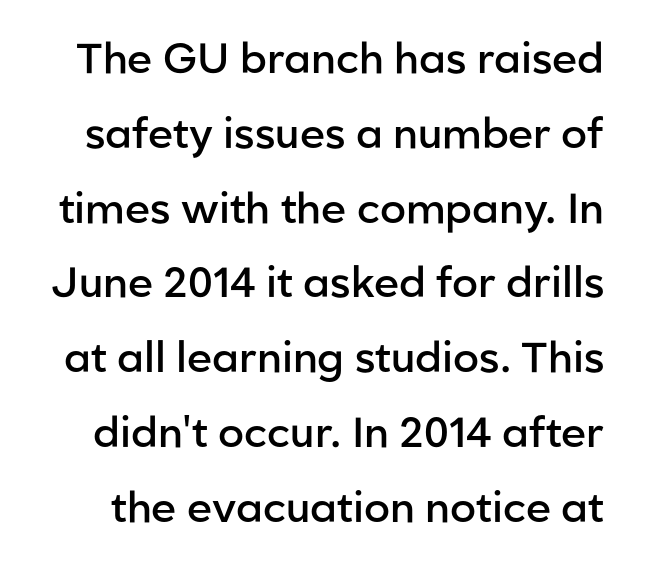
The image shows 42 px semibold sans-serif type, upright; set line spacing 1.78x, normal letter spacing, not underlined; low stroke contrast and a medium x-height.
